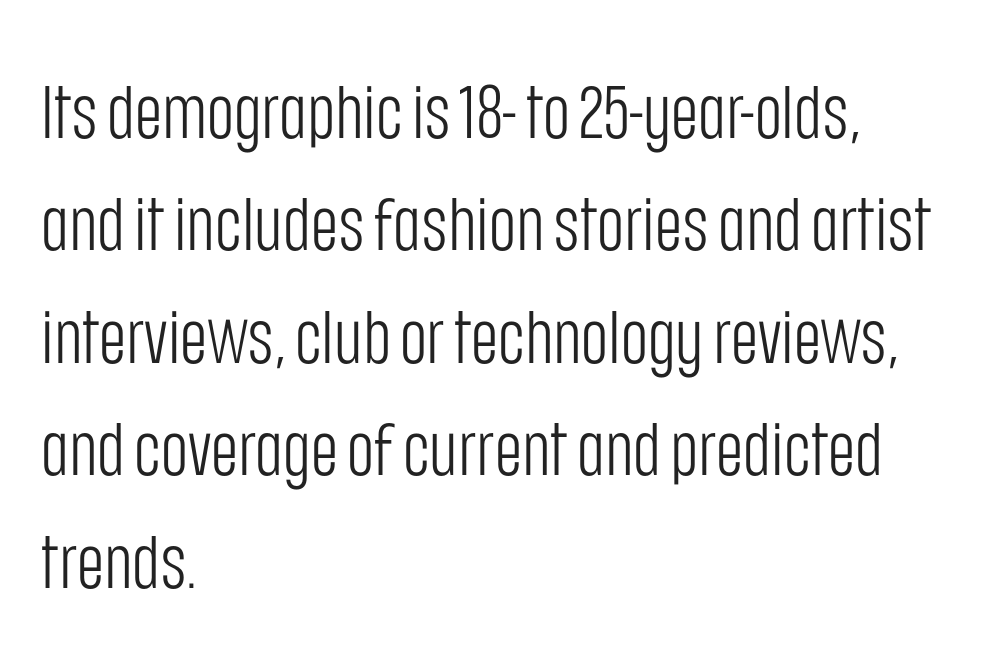
The image shows 74 px light, condensed sans-serif type, upright; set left-aligned, normal line spacing (1.52x), normal letter spacing, not underlined; low stroke contrast and a large x-height.
